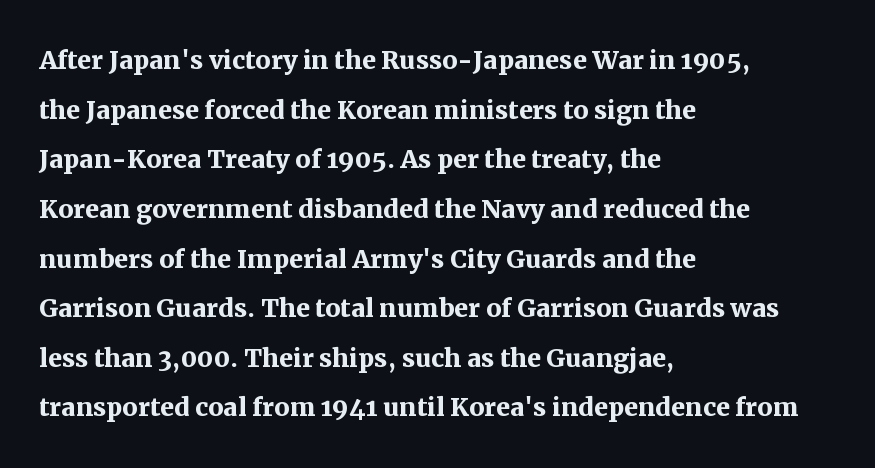
The baseline area is clear. Each glyph is drawn with heavy, bold strokes. Quick note: not italic, upright. Each word holds together tightly as a unit, with standard inter-letter gaps. Spacing verdict: proportional, widths tailored to each character.
